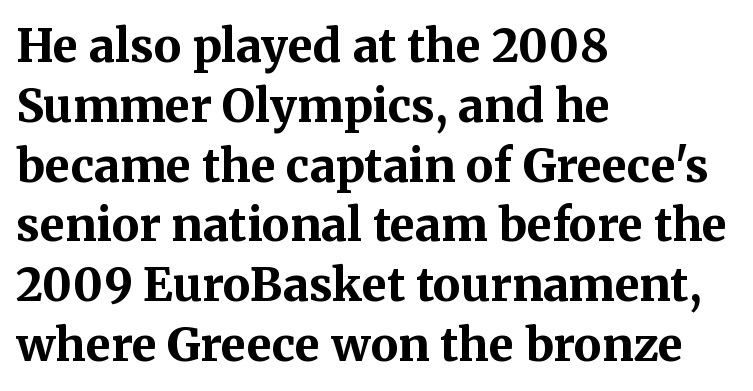
Q: Is the text bold? A: Yes.
Q: Is the text italic (slanted)? A: No, it is upright.
Q: Is the typeface a serif or a sans-serif typeface? A: Serif.
Q: Is the text underlined? A: No.
Q: How is the paragraph aligned? A: Left-aligned.
Q: Is the spacing between letters normal or unusually wide? A: Normal.
Q: Is the spacing between lines tight, normal or loose? A: Normal.
Q: Width (condensed, normal, or wide)? A: Normal.
Q: Stroke contrast? A: Medium.
Q: x-height? A: Medium.
Q: Monospaced? A: No.
